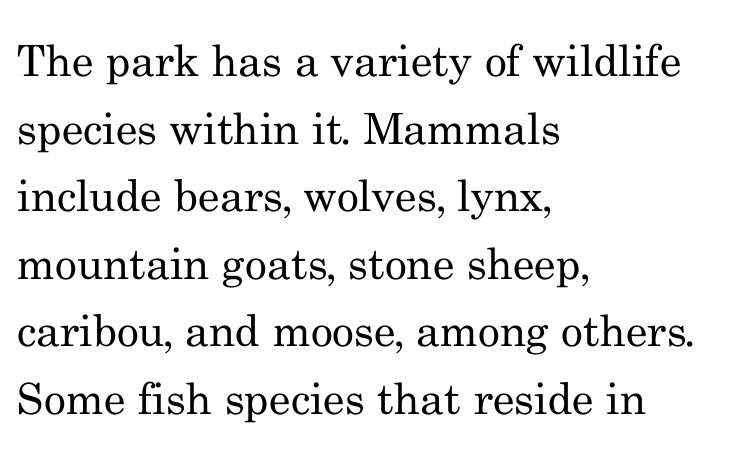
{"serif": "yes", "italic": "no", "bold": "no", "weight": "regular", "width": "normal", "stroke_contrast": "medium", "x_height": "small", "monospaced": "no", "underline": "no", "align": "left", "line_spacing": "normal", "line_spacing_ratio": 1.57, "letter_spacing": "normal", "letter_spacing_em": 0.0, "glyph_px": 43}
